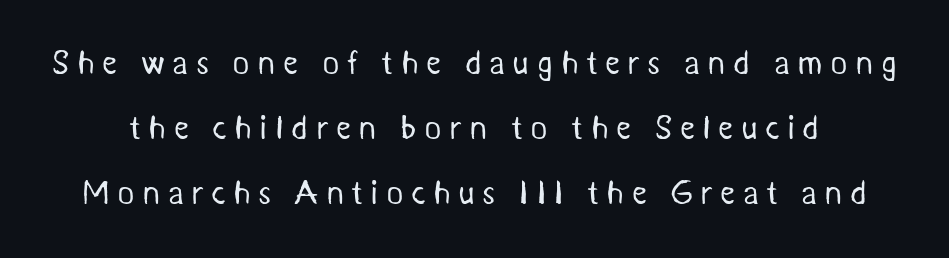
The block of text is sparse from top to bottom, with ample space between rows. Quick note: underline off. The weight tops out at a normal text grade. A typesetter would label this face a sans. The tracking reads as deliberately expanded to a designer's eye. Spacing verdict: proportional, widths tailored to each character.
